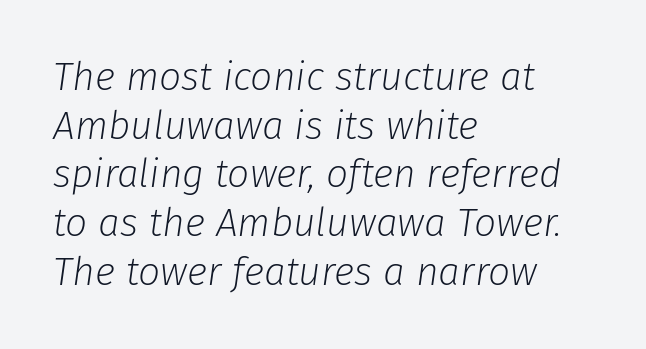
The image shows 39 px light type, italic (leaning right); set left-aligned, normal line spacing (1.25x), normal letter spacing, not underlined; low stroke contrast and a medium x-height.
